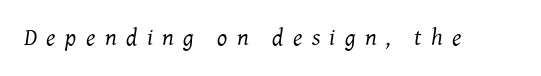
The image shows 24 px text type, italic (leaning right); set unusually wide letter spacing (+0.39 em), not underlined.
